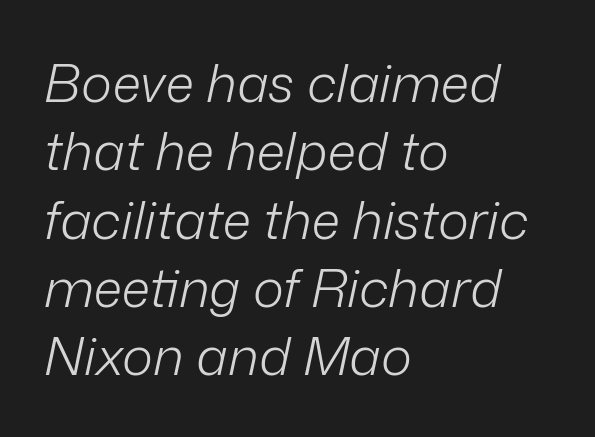
{"italic": "yes", "lean": "right", "slant_degrees": 12, "bold": "no", "weight": "light", "width": "normal", "stroke_contrast": "low", "x_height": "medium", "monospaced": "no", "underline": "no", "align": "left", "line_spacing": "normal", "line_spacing_ratio": 1.29, "letter_spacing": "normal", "letter_spacing_em": 0.0, "glyph_px": 53}
